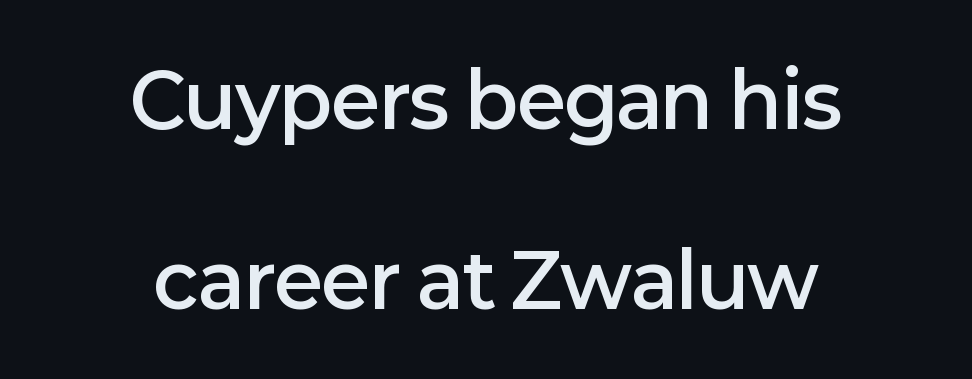
Q: Is the text bold? A: Semi-bold.
Q: Is the text italic (slanted)? A: No, it is upright.
Q: Is the typeface a serif or a sans-serif typeface? A: Sans-serif.
Q: Is the text underlined? A: No.
Q: How is the paragraph aligned? A: Centered.
Q: Is the spacing between letters normal or unusually wide? A: Normal.
Q: Is the spacing between lines tight, normal or loose? A: Loose.
Q: Width (condensed, normal, or wide)? A: Normal.
Q: Stroke contrast? A: Low.
Q: x-height? A: Medium.
Q: Monospaced? A: No.
